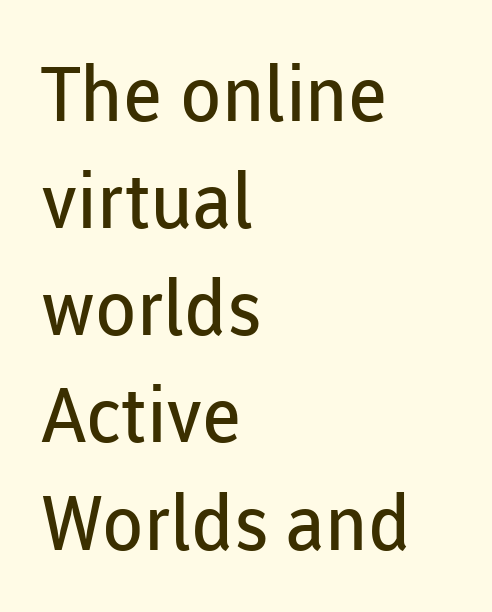
{"serif": "no", "italic": "no", "bold": "no", "weight": "regular", "width": "normal", "stroke_contrast": "low", "x_height": "medium", "monospaced": "no", "underline": "no", "align": "left", "line_spacing": "normal", "line_spacing_ratio": 1.41, "letter_spacing": "normal", "letter_spacing_em": 0.0, "glyph_px": 76}
